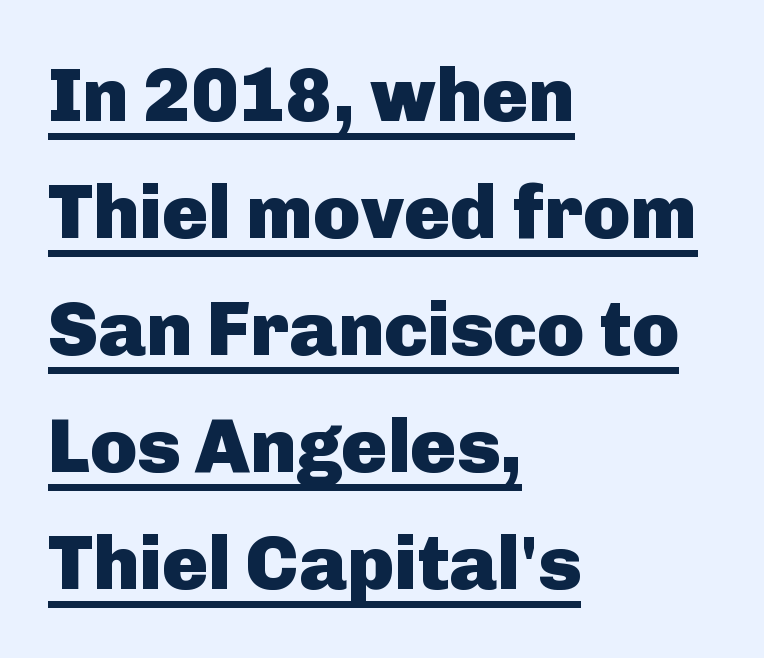
The image shows 77 px heavy sans-serif type, upright; set left-aligned, normal line spacing (1.52x), normal letter spacing, underlined; low stroke contrast and a medium x-height.
